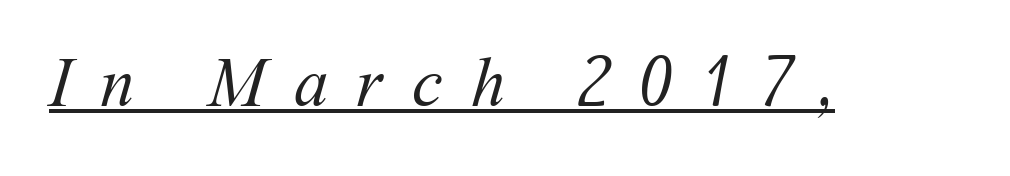
Q: Is the text bold? A: No.
Q: Is the text underlined? A: Yes.
Q: Is the spacing between letters normal or unusually wide? A: Unusually wide.
Q: Width (condensed, normal, or wide)? A: Normal.
Q: Stroke contrast? A: Medium.
Q: x-height? A: Medium.
Q: Monospaced? A: No.
